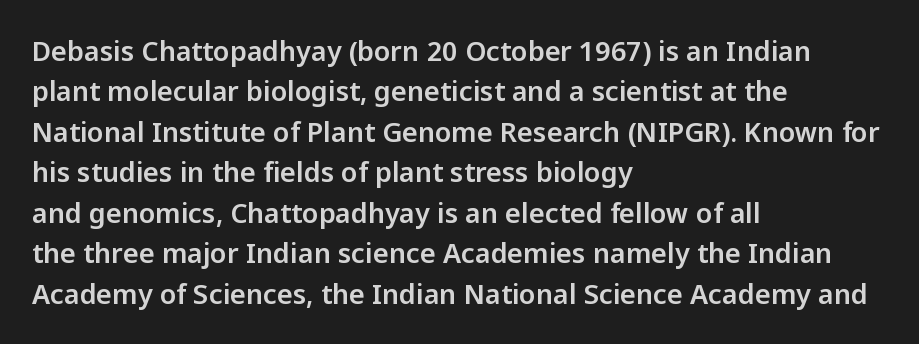
No italicization has been applied; the sample stays upright. This block has exactly the height ordinary leading produces. Students, note that the glyphs here touch the page at normal intervals. Typeset ragged right — the left edge is the straight one.
